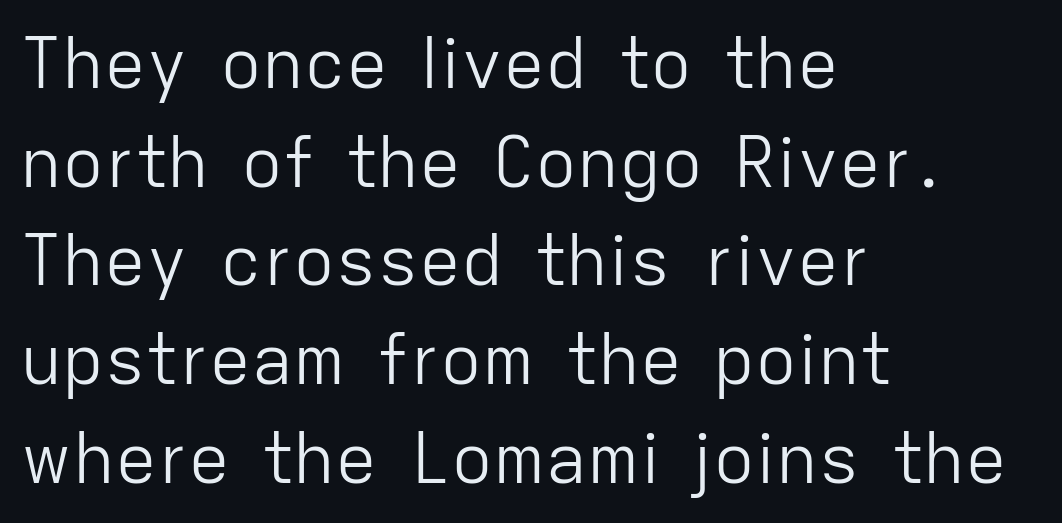
{"serif": "no", "italic": "no", "bold": "no", "weight": "light", "width": "normal", "stroke_contrast": "low", "x_height": "medium", "monospaced": "no", "underline": "no", "align": "left", "line_spacing": "normal", "line_spacing_ratio": 1.41, "letter_spacing": "normal", "letter_spacing_em": 0.0, "glyph_px": 70}
